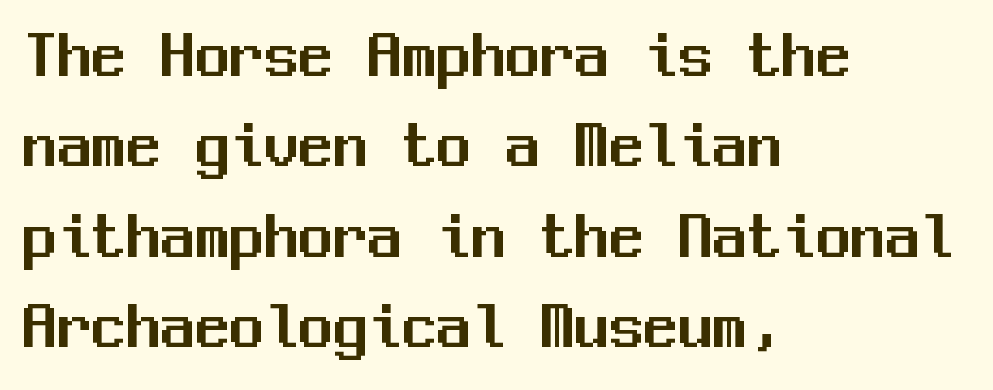
{"serif": "no", "italic": "no", "width": "normal", "stroke_contrast": "medium", "x_height": "medium", "monospaced": "yes", "underline": "no", "align": "left", "line_spacing": "normal", "line_spacing_ratio": 1.31, "letter_spacing": "normal", "letter_spacing_em": 0.0, "glyph_px": 69}
